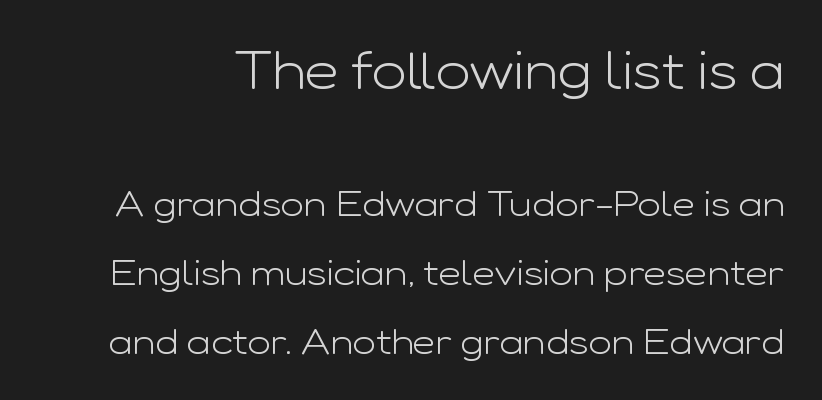
The image shows 52 px light, wide sans-serif type, upright; set loose line spacing (1.97x), normal letter spacing, not underlined; the first (top) block is 1.49x larger; low stroke contrast and a medium x-height.
